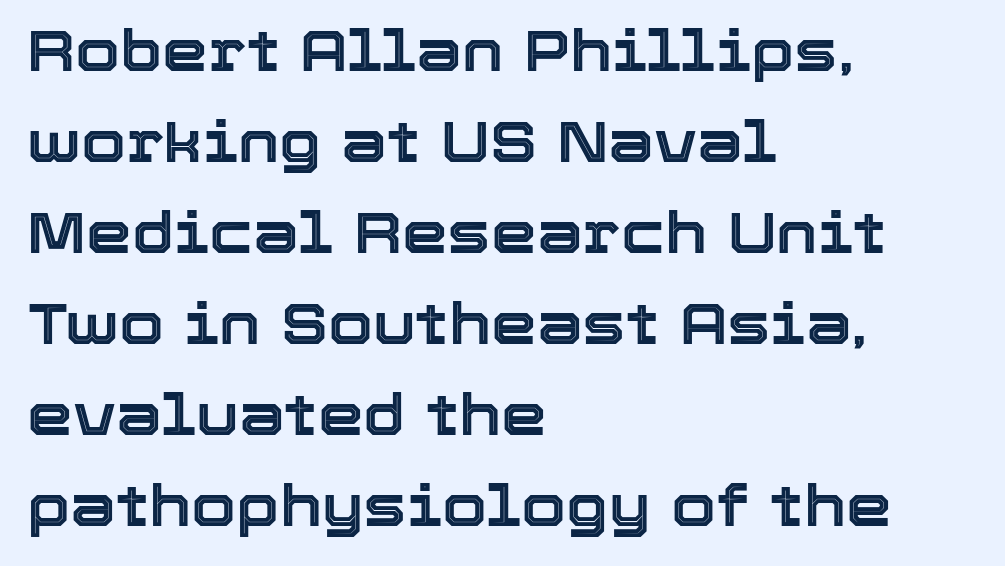
{"italic": "no", "width": "normal", "x_height": "medium", "monospaced": "no", "underline": "no", "align": "left", "line_spacing": "normal", "line_spacing_ratio": 1.57, "letter_spacing": "normal", "letter_spacing_em": 0.0, "glyph_px": 58}
